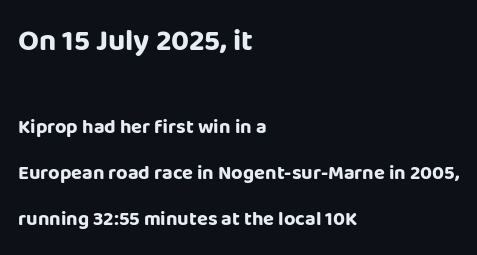
Do the characters align in a grid? No, the font is proportional. The lettering stays uniformly vertical, giving the passage a roman look. These lines stand farther apart than default settings would place them. The specimen omits any rule beneath the text block's lines. The paragraph has a hard left edge and a soft right edge. You could call the tracking neutral — neither tight nor loose.
